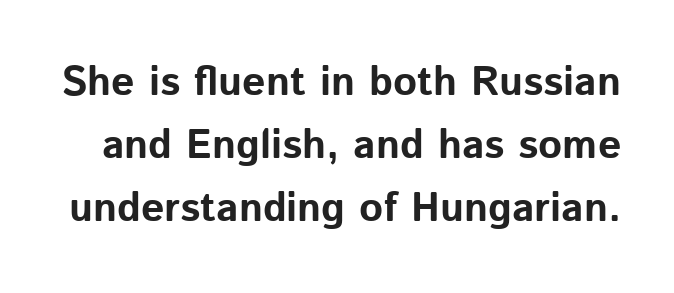
{"serif": "no", "italic": "no", "bold": "yes", "weight": "bold", "width": "normal", "stroke_contrast": "low", "x_height": "medium", "monospaced": "no", "underline": "no", "line_spacing": "normal", "line_spacing_ratio": 1.54, "letter_spacing": "normal", "letter_spacing_em": 0.0, "glyph_px": 41}
